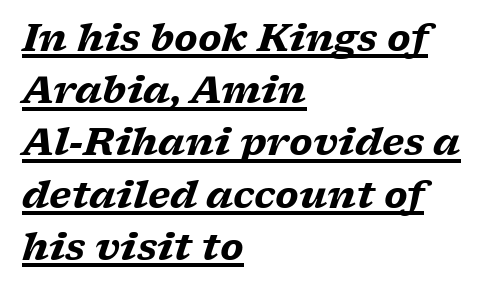
{"serif": "yes", "italic": "yes", "lean": "right", "slant_degrees": 17, "bold": "yes", "weight": "heavy", "width": "wide", "stroke_contrast": "low", "x_height": "medium", "monospaced": "no", "underline": "yes", "align": "left", "line_spacing": "normal", "line_spacing_ratio": 1.41, "letter_spacing": "normal", "letter_spacing_em": 0.0, "glyph_px": 37}
